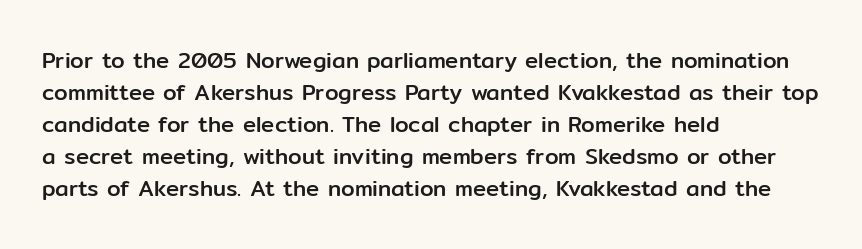
Q: Is the text italic (slanted)? A: No, it is upright.
Q: Is the text underlined? A: No.
Q: How is the paragraph aligned? A: Left-aligned.
Q: Is the spacing between letters normal or unusually wide? A: Normal.
Q: Is the spacing between lines tight, normal or loose? A: Normal.
